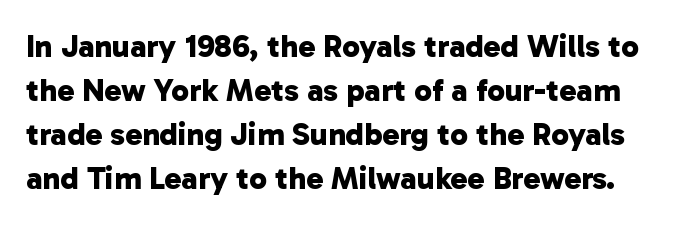
The image shows 32 px bold sans-serif type; set normal line spacing (1.38x), normal letter spacing, not underlined; low stroke contrast and a medium x-height.
